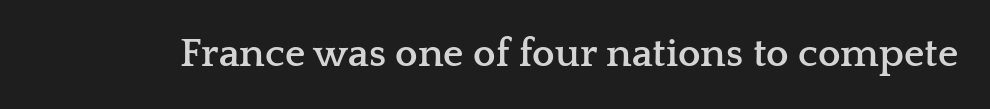
{"serif": "yes", "italic": "no", "bold": "yes", "weight": "semibold", "width": "wide", "stroke_contrast": "low", "x_height": "medium", "monospaced": "no", "underline": "no", "letter_spacing": "normal", "letter_spacing_em": 0.0, "glyph_px": 40}
